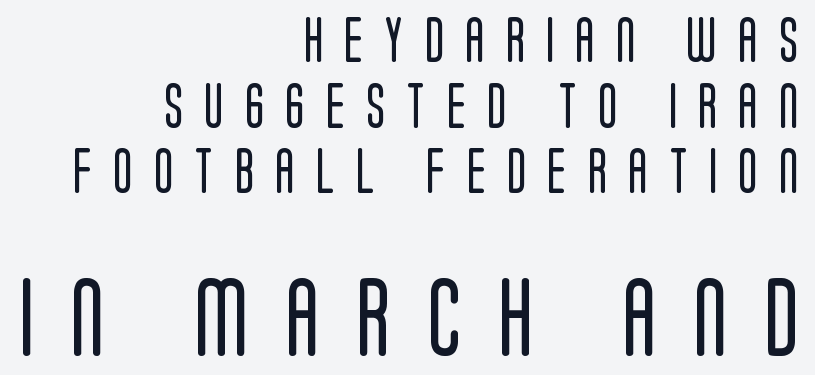
{"serif": "no", "italic": "no", "bold": "no", "weight": "regular", "width": "condensed", "stroke_contrast": "low", "x_height": "large", "monospaced": "no", "underline": "no", "align": "right", "line_spacing": "normal", "line_spacing_ratio": 1.46, "letter_spacing": "wide", "letter_spacing_em": 0.47, "larger_block": "second", "size_ratio": 1.76, "glyph_px": 79}
